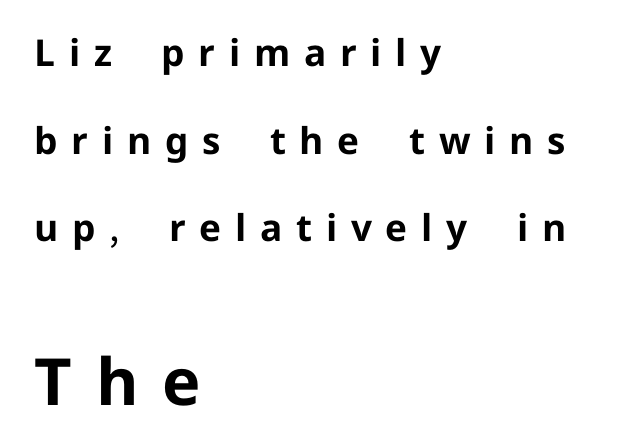
{"serif": "no", "italic": "no", "bold": "yes", "weight": "bold", "width": "normal", "stroke_contrast": "low", "x_height": "medium", "monospaced": "no", "underline": "no", "align": "left", "line_spacing": "loose", "line_spacing_ratio": 2.37, "letter_spacing": "wide", "letter_spacing_em": 0.37, "larger_block": "second", "size_ratio": 1.76, "glyph_px": 65}
